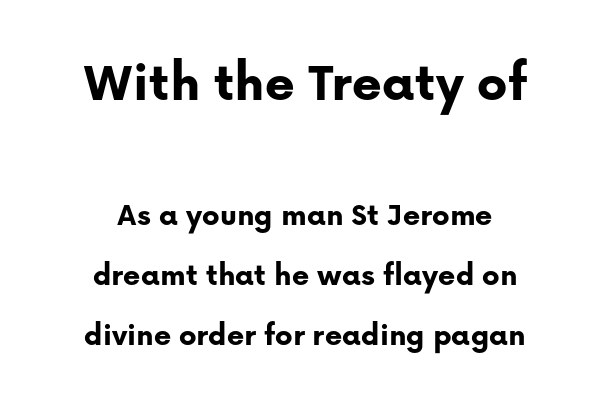
In terms of letterspacing, this is plain default setting. Two sizes are in play, and the larger belongs to the first block. A roman cut, with each character standing at attention. Check under the words: just untouched page.
